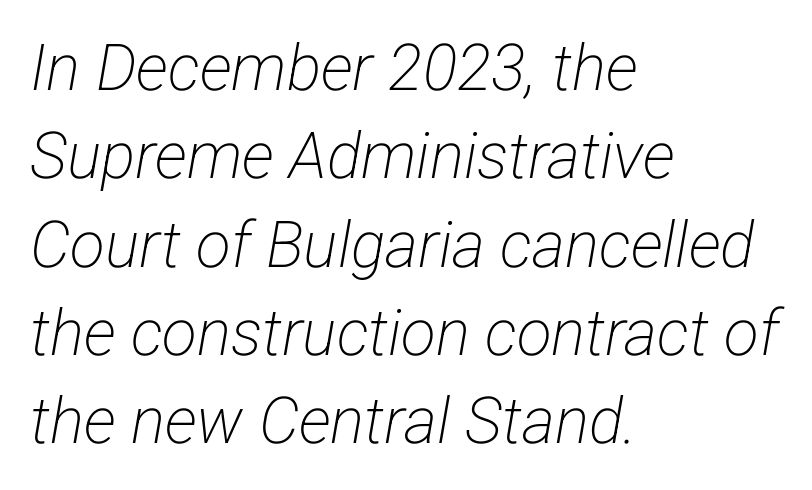
Q: Is the text bold? A: No.
Q: Is the typeface a serif or a sans-serif typeface? A: Sans-serif.
Q: Is the text underlined? A: No.
Q: How is the paragraph aligned? A: Left-aligned.
Q: Is the spacing between letters normal or unusually wide? A: Normal.
Q: Is the spacing between lines tight, normal or loose? A: Normal.
Q: Width (condensed, normal, or wide)? A: Condensed.
Q: Stroke contrast? A: Low.
Q: x-height? A: Medium.
Q: Monospaced? A: No.
